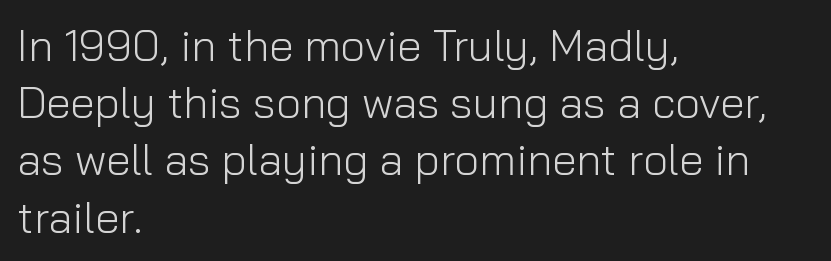
The image shows 44 px light sans-serif type, upright; set left-aligned, normal line spacing (1.3x), normal letter spacing, not underlined; low stroke contrast and a medium x-height.
